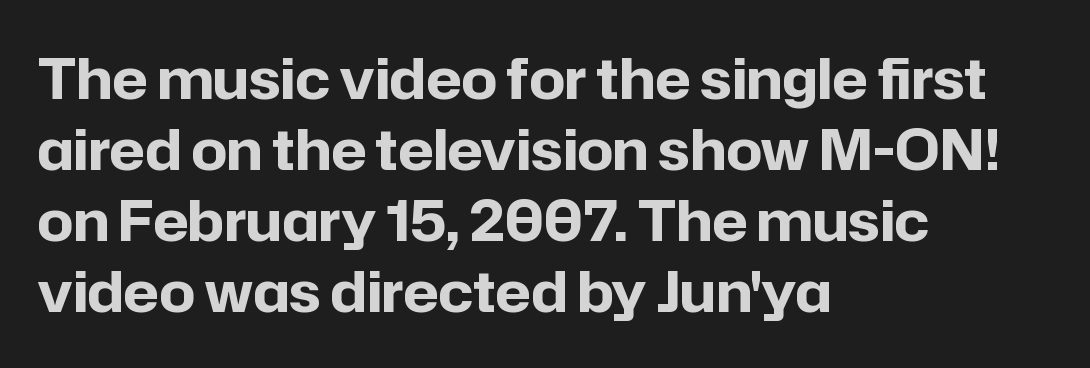
{"serif": "no", "italic": "no", "bold": "yes", "weight": "bold", "width": "normal", "stroke_contrast": "low", "x_height": "medium", "monospaced": "no", "underline": "no", "align": "left", "line_spacing": "normal", "line_spacing_ratio": 1.27, "letter_spacing": "normal", "letter_spacing_em": 0.0, "glyph_px": 56}
